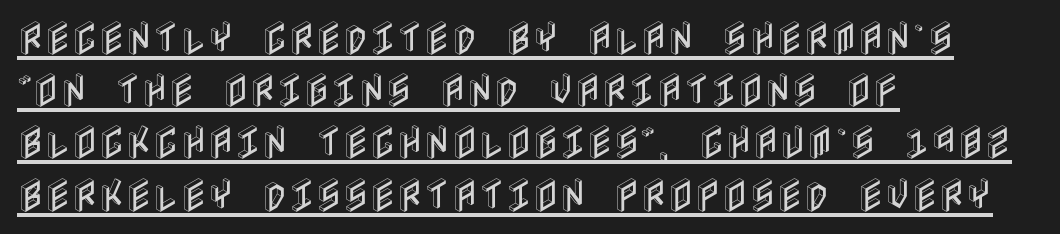
{"italic": "no", "width": "condensed", "x_height": "large", "underline": "yes", "align": "left", "line_spacing": "normal", "line_spacing_ratio": 1.41, "letter_spacing": "normal", "letter_spacing_em": 0.0, "glyph_px": 37}
